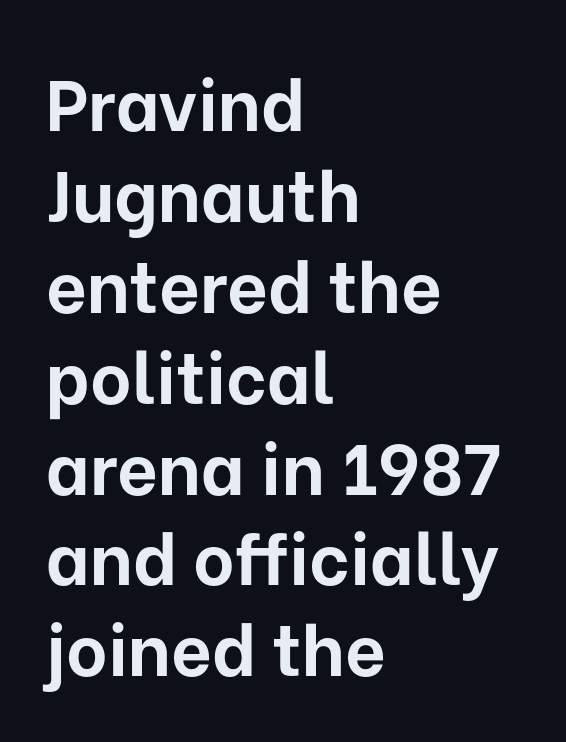
{"serif": "no", "italic": "no", "bold": "yes", "weight": "bold", "width": "normal", "stroke_contrast": "low", "x_height": "medium", "monospaced": "no", "underline": "no", "align": "left", "line_spacing": "normal", "line_spacing_ratio": 1.28, "letter_spacing": "normal", "letter_spacing_em": 0.0, "glyph_px": 71}
